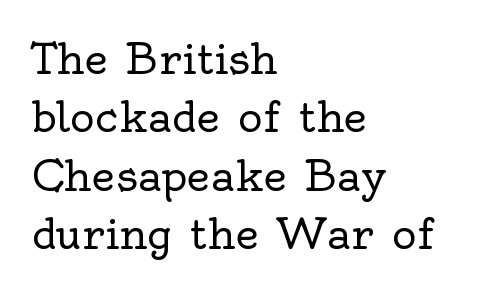
{"serif": "yes", "italic": "no", "bold": "no", "weight": "regular", "width": "normal", "x_height": "small", "monospaced": "no", "underline": "no", "align": "left", "line_spacing": "normal", "line_spacing_ratio": 1.39, "letter_spacing": "normal", "letter_spacing_em": 0.0, "glyph_px": 42}
